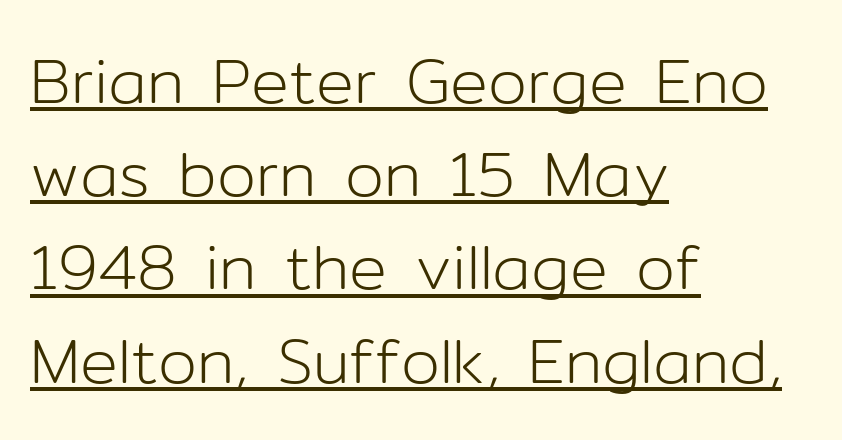
{"serif": "no", "italic": "no", "bold": "no", "weight": "light", "width": "normal", "stroke_contrast": "low", "x_height": "medium", "monospaced": "no", "underline": "yes", "align": "left", "line_spacing": "normal", "line_spacing_ratio": 1.48, "letter_spacing": "normal", "letter_spacing_em": 0.0, "glyph_px": 63}
